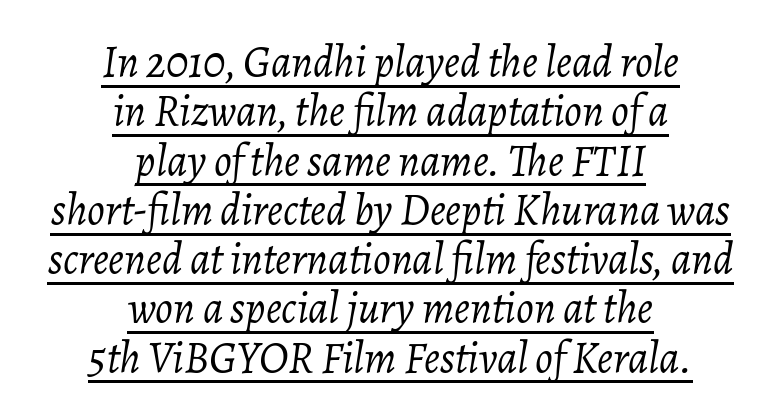
{"italic": "yes", "lean": "right", "slant_degrees": 7, "bold": "no", "weight": "light", "width": "normal", "stroke_contrast": "low", "x_height": "medium", "monospaced": "no", "underline": "yes", "align": "center", "line_spacing": "tight", "line_spacing_ratio": 1.12, "letter_spacing": "normal", "letter_spacing_em": 0.0, "glyph_px": 44}
